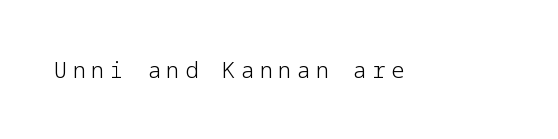
{"italic": "no", "bold": "no", "underline": "no", "letter_spacing": "wide", "letter_spacing_em": 0.25, "glyph_px": 22}
